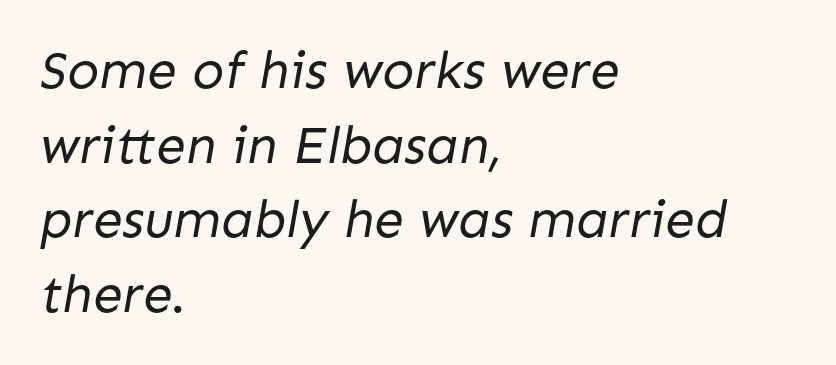
Spacing verdict: proportional, widths tailored to each character. The baseline area is clear. Left-aligned paragraph, ragged on the right. This block has exactly the height ordinary leading produces. The rendering keeps characters at their native spacing. No letter is thick-stroked: the sample isn't bold.
